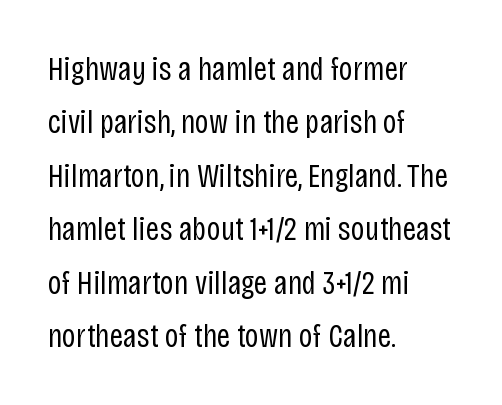
Q: Is the text bold? A: No.
Q: Is the text italic (slanted)? A: No, it is upright.
Q: Is the typeface a serif or a sans-serif typeface? A: Sans-serif.
Q: Is the text underlined? A: No.
Q: How is the paragraph aligned? A: Left-aligned.
Q: Is the spacing between letters normal or unusually wide? A: Normal.
Q: Is the spacing between lines tight, normal or loose? A: Normal.
Q: Width (condensed, normal, or wide)? A: Condensed.
Q: Stroke contrast? A: Low.
Q: x-height? A: Large.
Q: Monospaced? A: No.
